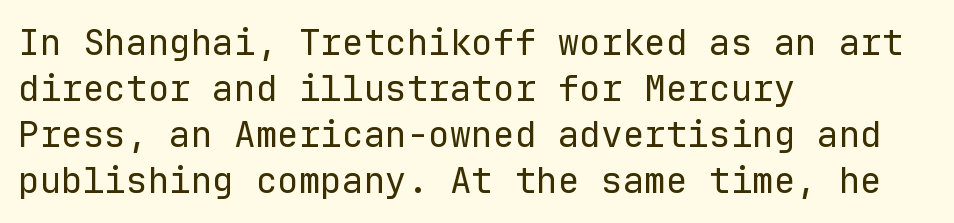
The image shows 36 px regular-weight sans-serif type, upright, monospaced; set left-aligned, normal line spacing (1.28x), normal letter spacing, not underlined; low stroke contrast and a medium x-height.
